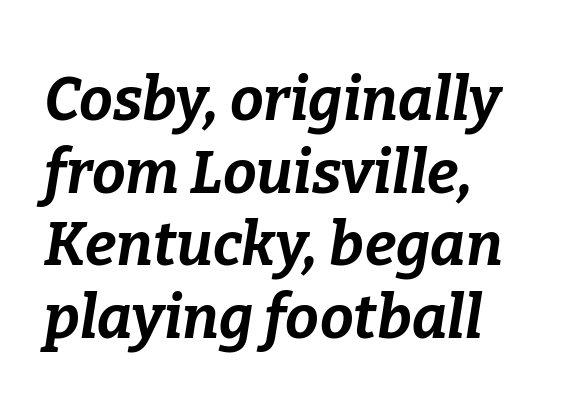
The image shows 60 px bold type, italic (leaning right); set left-aligned, line spacing 1.21x, normal letter spacing, not underlined; low stroke contrast and a medium x-height.
